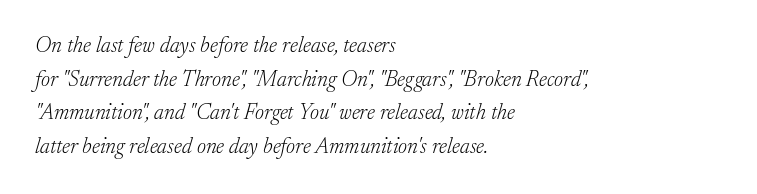
Q: Is the text bold? A: No.
Q: Is the text italic (slanted)? A: Yes, it leans right by about 17 degrees.
Q: Is the text underlined? A: No.
Q: How is the paragraph aligned? A: Left-aligned.
Q: Is the spacing between letters normal or unusually wide? A: Normal.
Q: Is the spacing between lines tight, normal or loose? A: Normal.
